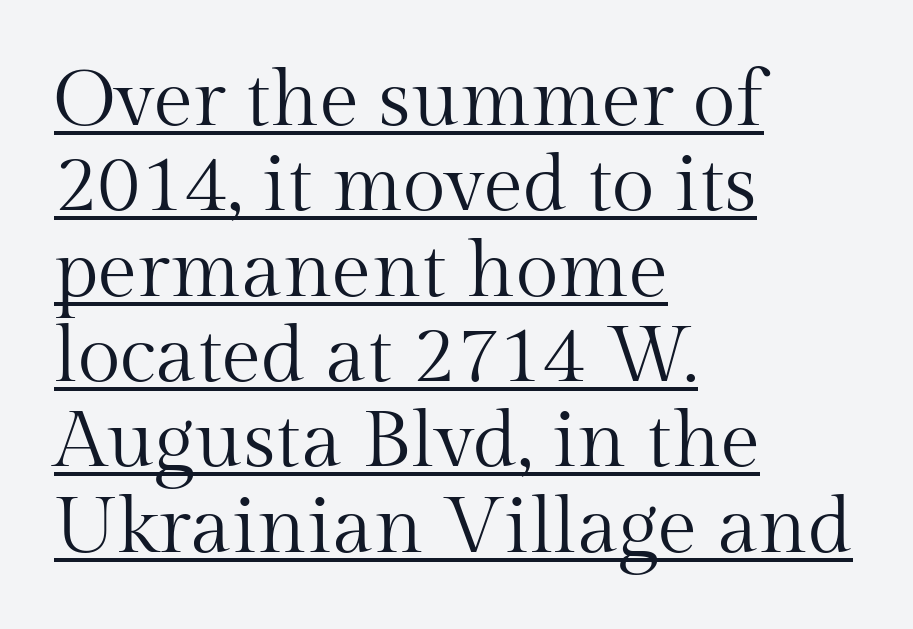
Type style note: has serifs. The compositor pushed each line to the left boundary. Vertical spacing — tight. Each letter keeps its own natural width here, so spacing adapts to shape. A typographer would call this underscored text. The lettering stays uniformly vertical, giving the passage a roman look.
